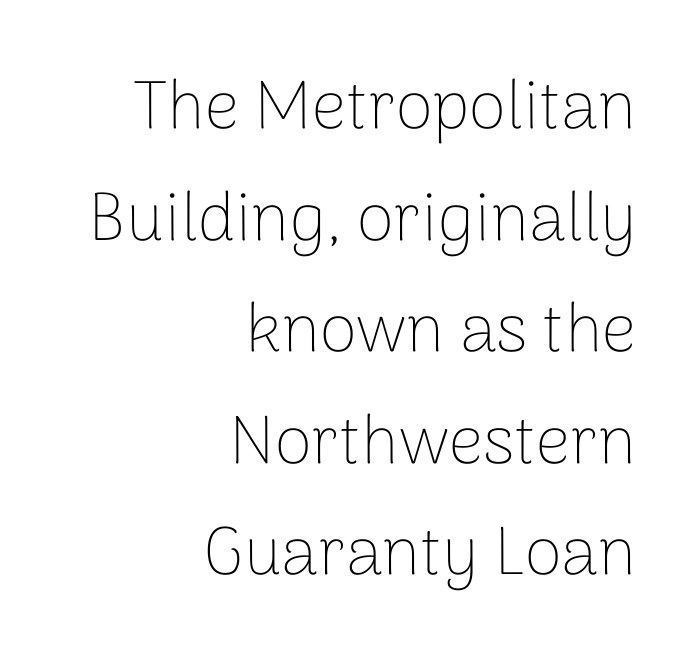
The image shows 68 px thin sans-serif type, upright; set right-aligned, normal line spacing (1.64x), normal letter spacing, not underlined; low stroke contrast and a medium x-height.
